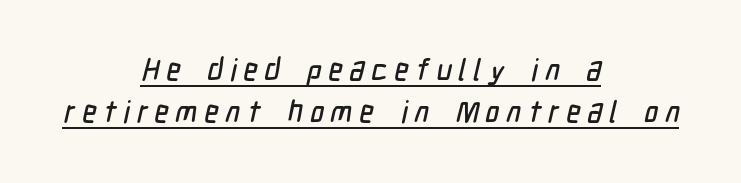
Q: Is the typeface a serif or a sans-serif typeface? A: Sans-serif.
Q: Is the text underlined? A: Yes.
Q: How is the paragraph aligned? A: Centered.
Q: Is the spacing between letters normal or unusually wide? A: Unusually wide.
Q: Is the spacing between lines tight, normal or loose? A: Normal.
Q: Width (condensed, normal, or wide)? A: Condensed.
Q: Stroke contrast? A: Low.
Q: x-height? A: Medium.
Q: Monospaced? A: No.
